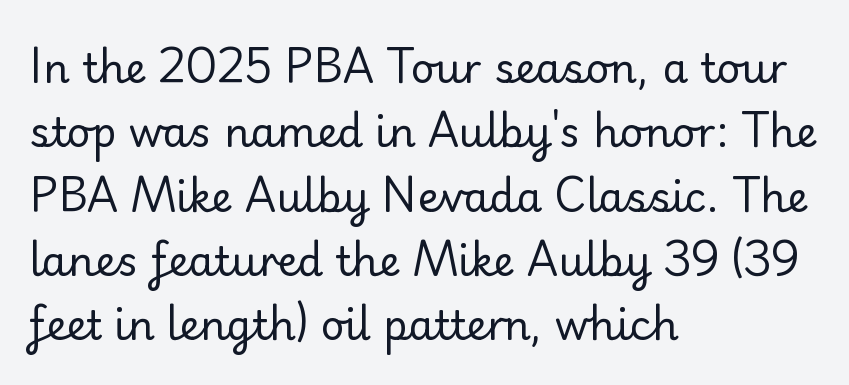
The image shows 41 px regular-weight sans-serif type, upright; set left-aligned, normal line spacing (1.57x), normal letter spacing, not underlined; low stroke contrast and a small x-height.
